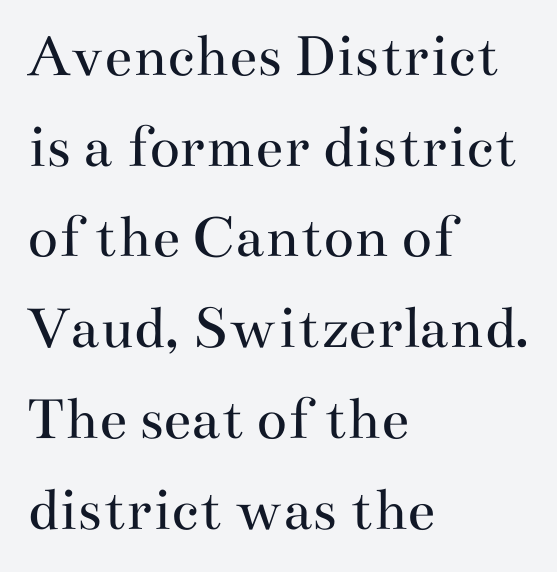
Here the glyphs are tracked normally, forming tight word shapes. The line-height multiplier appears to be the usual default. Stem width sits at or under what a default text font uses. The gap between lines stays unmarked.
